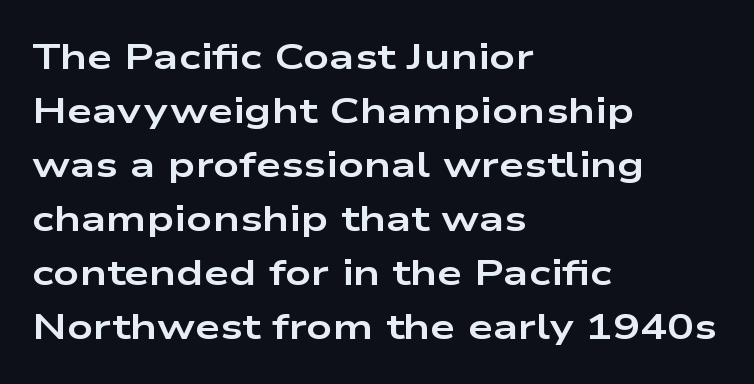
These words are printed bold, with thick strokes throughout. The strip under each line holds only bare page. Tracking value appears to be zero — textbook default spacing. The type family on display is of the sans-serif kind. Every row of glyphs begins at an identical x-position on the left. Vertical strokes here are truly vertical.
